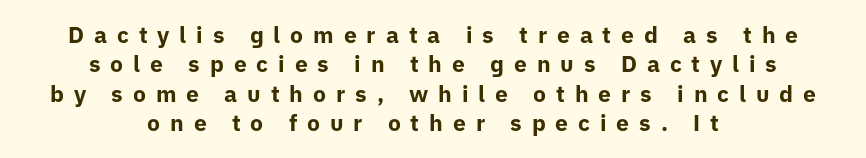
You can tell it's not italic because the verticals are truly vertical. Loose tracking; the words dissolve into strings of separated letters. Normally led — the rows are evenly, conventionally spaced. Visually the block forms a symmetrical silhouette, jagged on both flanks. Quick note: underline off. The typesetting leans heavy: a genuine bold.
